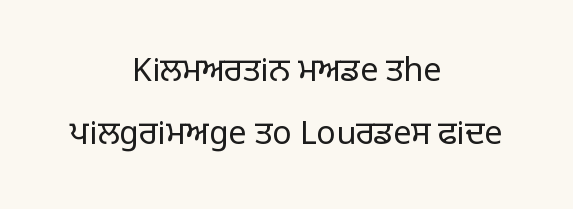
Heaviness? Minimal to ordinary, like unemphasized prose. When letters stand straight like this, we call the style roman or upright. Font category for this specimen: sans-serif. The string is rendered with underlining switched off.
